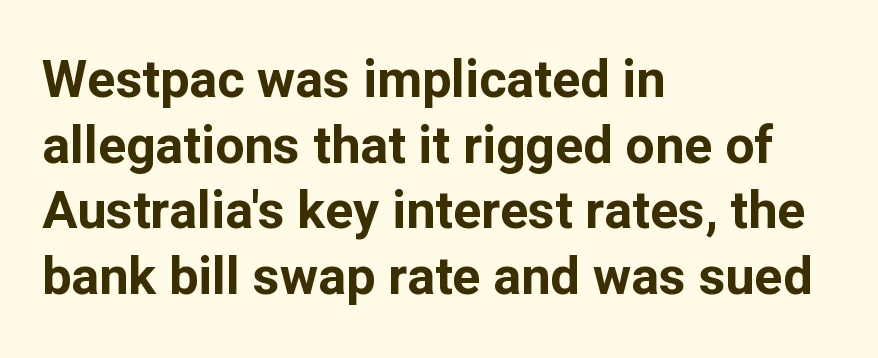
Spacing verdict: proportional, widths tailored to each character. The typesetting leans heavy: a genuine bold. The lines are quadded left. No feet cap the strokes, marking this as sans-serif type. Italic: no, the glyphs are upright roman. Honestly, the letter spacing is just normal — you wouldn't notice it.
